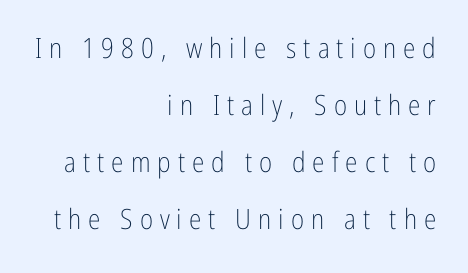
Q: Is the text bold? A: No.
Q: Is the text italic (slanted)? A: No, it is upright.
Q: Is the typeface a serif or a sans-serif typeface? A: Sans-serif.
Q: Is the text underlined? A: No.
Q: How is the paragraph aligned? A: Right-aligned.
Q: Is the spacing between letters normal or unusually wide? A: Unusually wide.
Q: Is the spacing between lines tight, normal or loose? A: Loose.
Q: Width (condensed, normal, or wide)? A: Condensed.
Q: Stroke contrast? A: Low.
Q: x-height? A: Medium.
Q: Monospaced? A: No.
